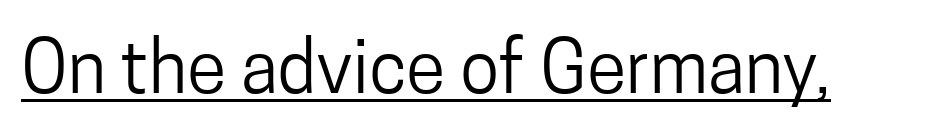
Q: Is the text bold? A: No.
Q: Is the text italic (slanted)? A: No, it is upright.
Q: Is the typeface a serif or a sans-serif typeface? A: Sans-serif.
Q: Is the text underlined? A: Yes.
Q: Is the spacing between letters normal or unusually wide? A: Normal.
Q: Width (condensed, normal, or wide)? A: Condensed.
Q: Stroke contrast? A: Low.
Q: x-height? A: Medium.
Q: Monospaced? A: No.
